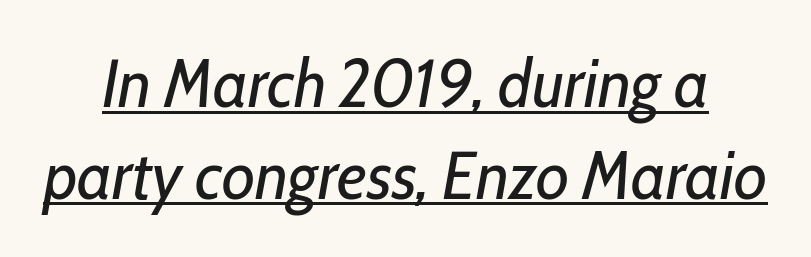
Q: Is the text bold? A: No.
Q: Is the text italic (slanted)? A: Yes, it leans right by about 10 degrees.
Q: Is the text underlined? A: Yes.
Q: How is the paragraph aligned? A: Centered.
Q: Is the spacing between letters normal or unusually wide? A: Normal.
Q: Is the spacing between lines tight, normal or loose? A: Normal.
Q: Width (condensed, normal, or wide)? A: Condensed.
Q: Stroke contrast? A: Low.
Q: x-height? A: Medium.
Q: Monospaced? A: No.
